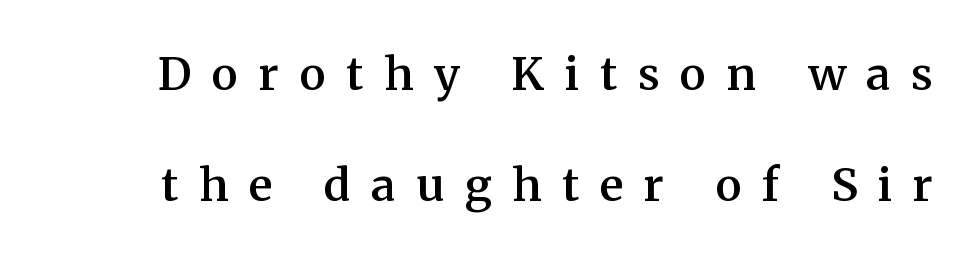
Q: Is the text bold? A: Semi-bold.
Q: Is the text italic (slanted)? A: No, it is upright.
Q: Is the typeface a serif or a sans-serif typeface? A: Serif.
Q: Is the text underlined? A: No.
Q: Is the spacing between letters normal or unusually wide? A: Unusually wide.
Q: Is the spacing between lines tight, normal or loose? A: Loose.
Q: Width (condensed, normal, or wide)? A: Normal.
Q: Stroke contrast? A: Medium.
Q: x-height? A: Medium.
Q: Monospaced? A: No.
